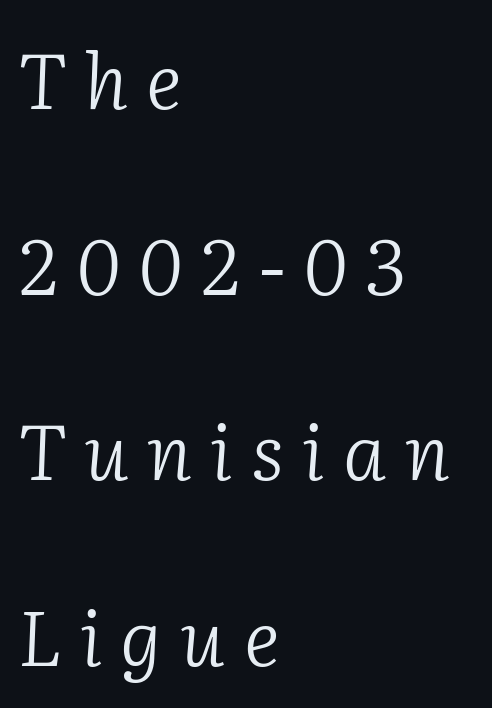
The font is comparable to plain body text, perhaps lighter. An italicized treatment has been applied to the whole sample. The paragraph shown leans on its left margin. These lines stand farther apart than default settings would place them. Plain, unruled lines of type. What stands out about the letter spacing? Its width — letters are far apart.
